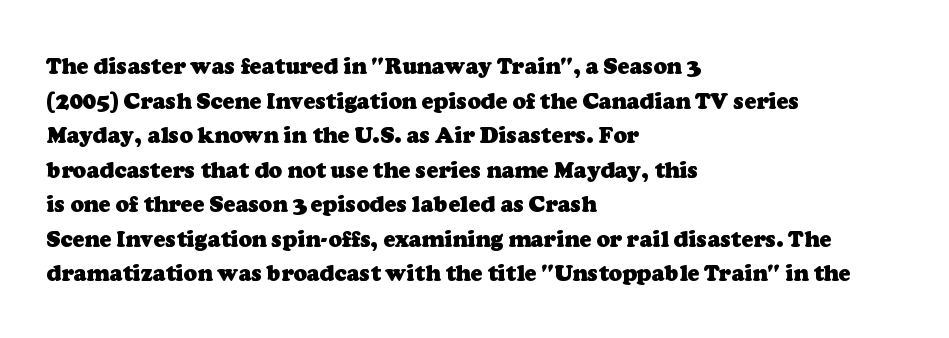
Notice how the passage keeps a crisp vertical edge on the left only. A normal amount of white space separates one row of letters from the next. These lines keep a tight, regular rhythm from letter to letter. The strip under each line holds only bare page.
